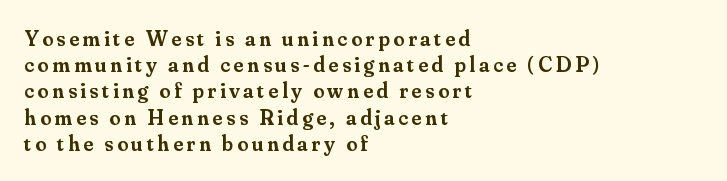
The image shows 22 px text type, upright; set left-aligned, line spacing 1.19x, not underlined.
